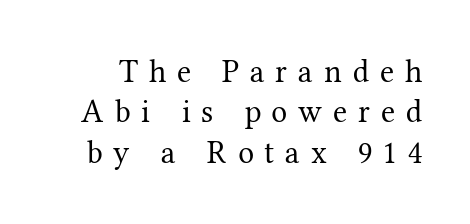
The image shows 32 px regular-weight serif type, upright; set normal line spacing (1.26x), unusually wide letter spacing (+0.34 em), not underlined; medium stroke contrast and a medium x-height.
